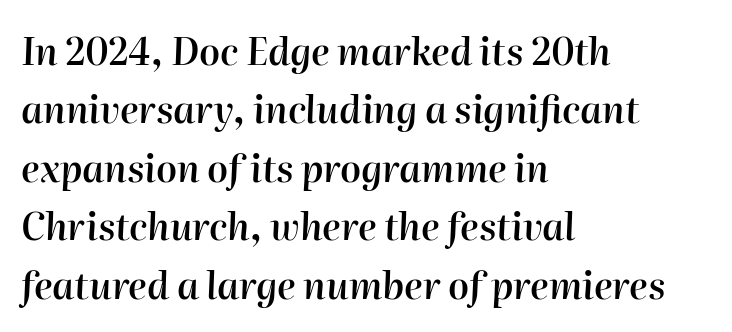
Spacing verdict: proportional, widths tailored to each character. Summary of weight: moderately heavy, a semibold. The text carries the slant typical of an italic or oblique font. Characters follow at the spacing the type designer built in. Line starts are locked; line ends wander. Leading: standard.
